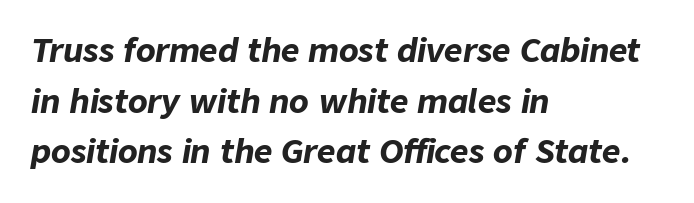
{"italic": "yes", "lean": "right", "slant_degrees": 9, "bold": "yes", "weight": "bold", "width": "normal", "stroke_contrast": "low", "x_height": "medium", "monospaced": "no", "underline": "no", "align": "left", "line_spacing": "normal", "line_spacing_ratio": 1.58, "letter_spacing": "normal", "letter_spacing_em": 0.0, "glyph_px": 32}
